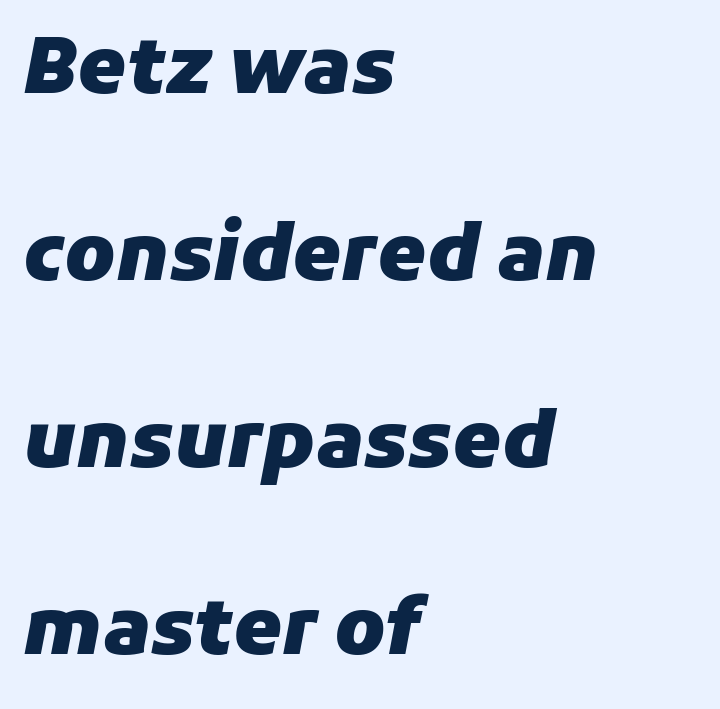
{"italic": "yes", "lean": "right", "slant_degrees": 11, "bold": "yes", "weight": "heavy", "width": "normal", "stroke_contrast": "low", "x_height": "medium", "monospaced": "no", "underline": "no", "align": "left", "line_spacing": "loose", "line_spacing_ratio": 2.43, "letter_spacing": "normal", "letter_spacing_em": 0.0, "glyph_px": 77}
